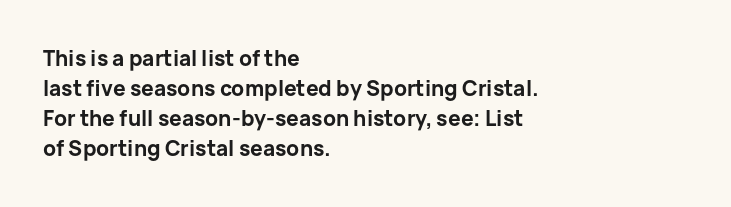
The image shows 21 px bold type, upright; set left-aligned, normal line spacing (1.43x), normal letter spacing, not underlined.
